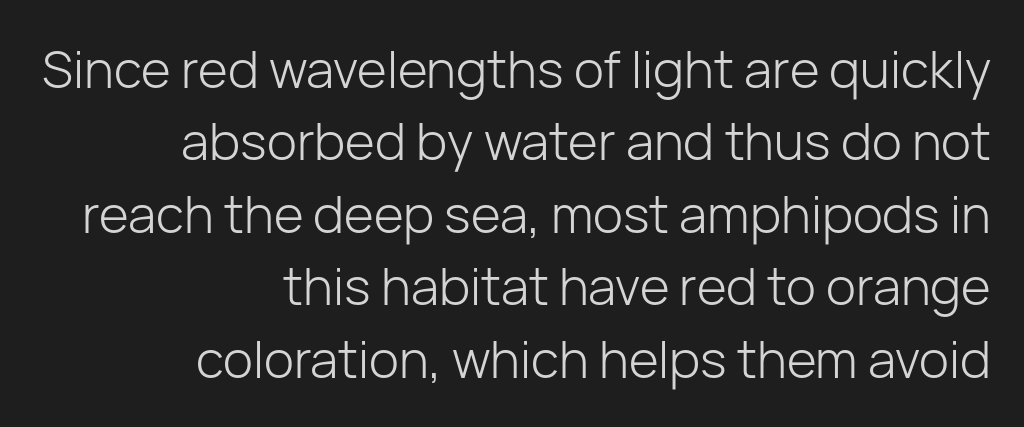
Q: Is the text bold? A: No.
Q: Is the text italic (slanted)? A: No, it is upright.
Q: Is the typeface a serif or a sans-serif typeface? A: Sans-serif.
Q: Is the text underlined? A: No.
Q: How is the paragraph aligned? A: Right-aligned.
Q: Is the spacing between letters normal or unusually wide? A: Normal.
Q: Is the spacing between lines tight, normal or loose? A: Normal.
Q: Width (condensed, normal, or wide)? A: Normal.
Q: Stroke contrast? A: Low.
Q: x-height? A: Medium.
Q: Monospaced? A: No.
